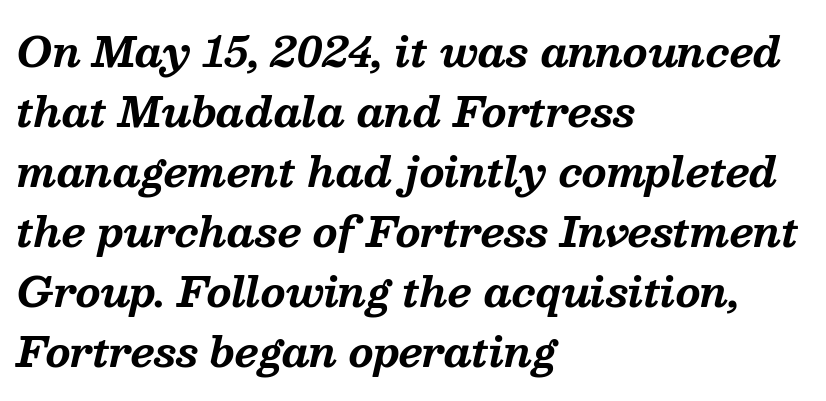
A typesetter would label this face a serif. Bare-footed words on every line. Typesetter's note: full bold, strokes at maximum text heaviness. The horizontal fit of the characters is conventional and even. Horizontally, the lines are justified to the leading edge only.
